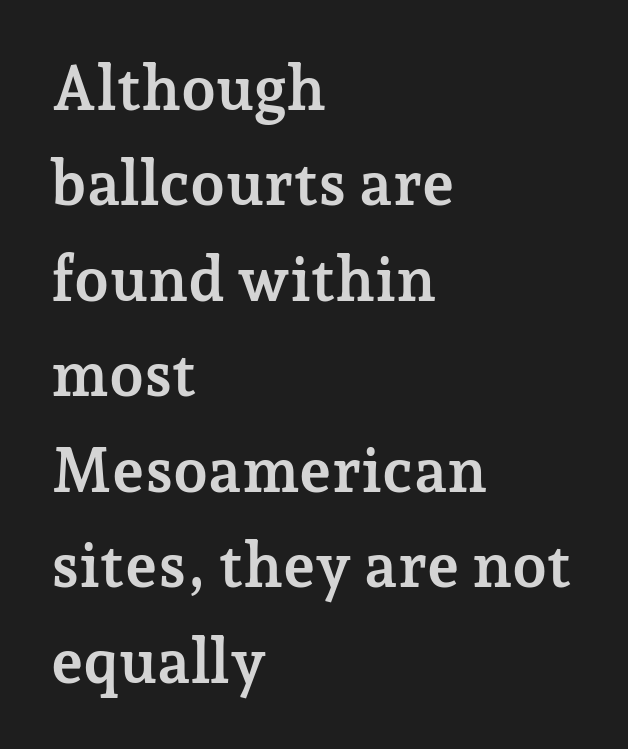
These words are printed bold, with thick strokes throughout. Plain, unruled lines of type. Regarding serifs, this sample has them. Glyph-to-glyph distance matches everyday printed text. Here the designer chose a conventional face with non-uniform glyph widths. A typesetter would mark this as roman, not italic.
